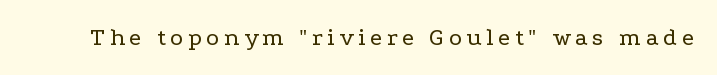
The image shows 25 px text type, upright; set not underlined.
